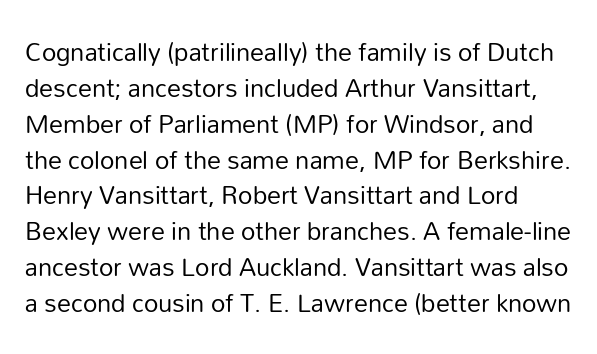
Leading matches the norm, producing a regular column. Note the varied advance widths — an 'i' is clearly narrower than an 'm'. Type style note: lacks serifs. A clean baseline with only descenders dipping below it. Caption: standard tracking, unaltered.
